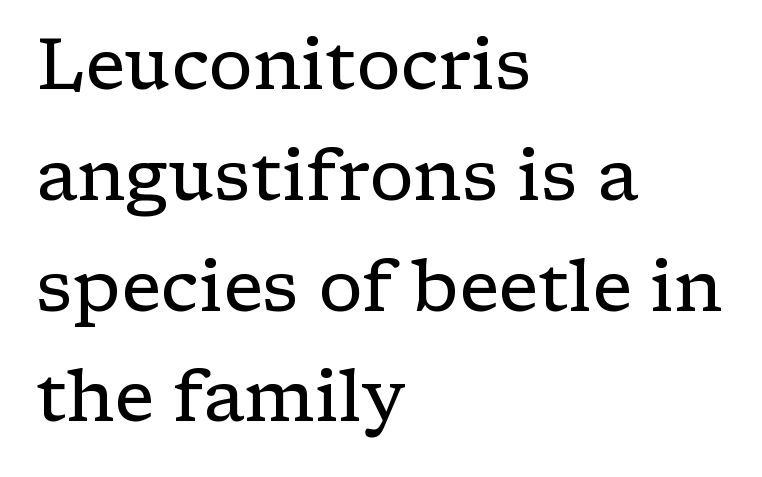
Q: Is the text bold? A: No.
Q: Is the text italic (slanted)? A: No, it is upright.
Q: Is the typeface a serif or a sans-serif typeface? A: Serif.
Q: Is the text underlined? A: No.
Q: How is the paragraph aligned? A: Left-aligned.
Q: Is the spacing between letters normal or unusually wide? A: Normal.
Q: Is the spacing between lines tight, normal or loose? A: Normal.
Q: Width (condensed, normal, or wide)? A: Wide.
Q: Stroke contrast? A: Low.
Q: x-height? A: Medium.
Q: Monospaced? A: No.
